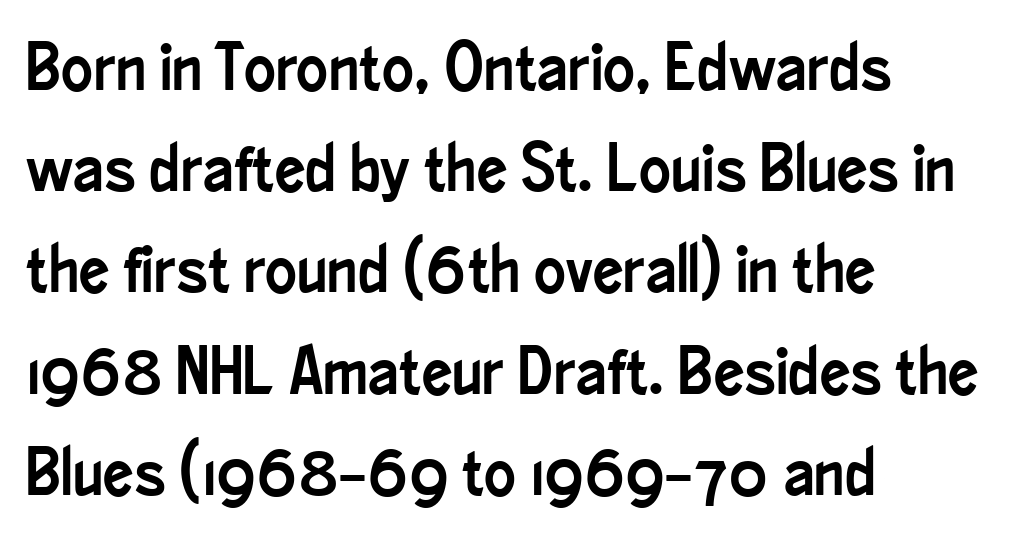
Q: Is the text italic (slanted)? A: No, it is upright.
Q: Is the typeface a serif or a sans-serif typeface? A: Sans-serif.
Q: Is the text underlined? A: No.
Q: How is the paragraph aligned? A: Left-aligned.
Q: Is the spacing between letters normal or unusually wide? A: Normal.
Q: Is the spacing between lines tight, normal or loose? A: Normal.
Q: Width (condensed, normal, or wide)? A: Condensed.
Q: Stroke contrast? A: Low.
Q: x-height? A: Small.
Q: Monospaced? A: No.
